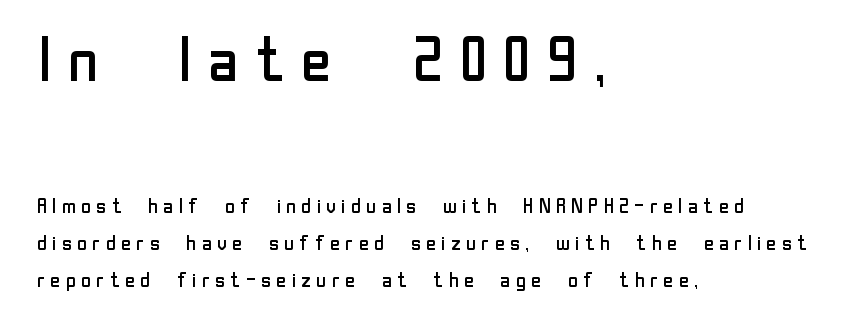
Q: Is the text bold? A: No.
Q: Is the text italic (slanted)? A: No, it is upright.
Q: Is the typeface a serif or a sans-serif typeface? A: Sans-serif.
Q: Is the text underlined? A: No.
Q: How is the paragraph aligned? A: Left-aligned.
Q: Which block of text is set in a larger size, the first (top) or the second (bottom)? A: The first (top) one.
Q: Width (condensed, normal, or wide)? A: Normal.
Q: Stroke contrast? A: Low.
Q: x-height? A: Medium.
Q: Monospaced? A: No.
